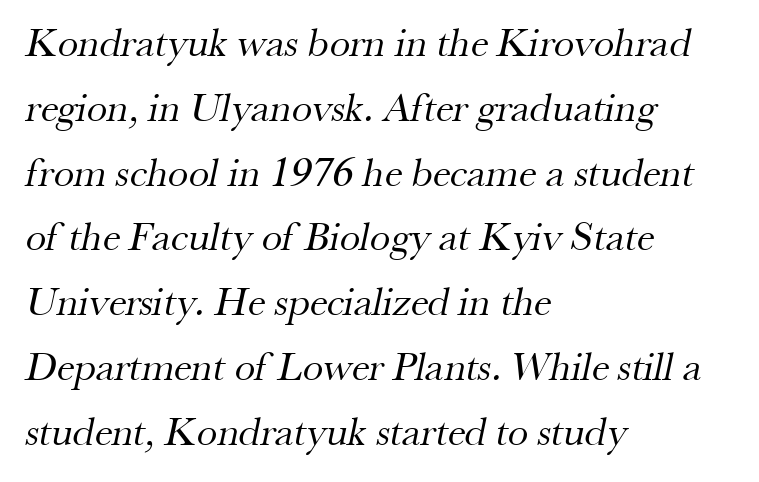
The rag falls on the right side of this text block. Is this a fixed-width face? No — the glyphs have proportional, varying widths. A clean baseline with only descenders dipping below it. The weight tops out at a normal text grade. Observe the serifs anchoring each vertical stroke in this sample. Does the leading feel generous? No, just average.
